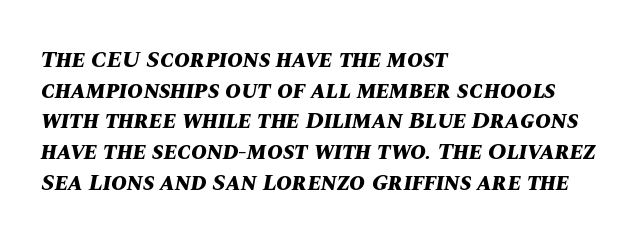
The image shows 24 px bold type, italic (leaning right); set left-aligned, normal line spacing (1.28x), normal letter spacing, not underlined.
